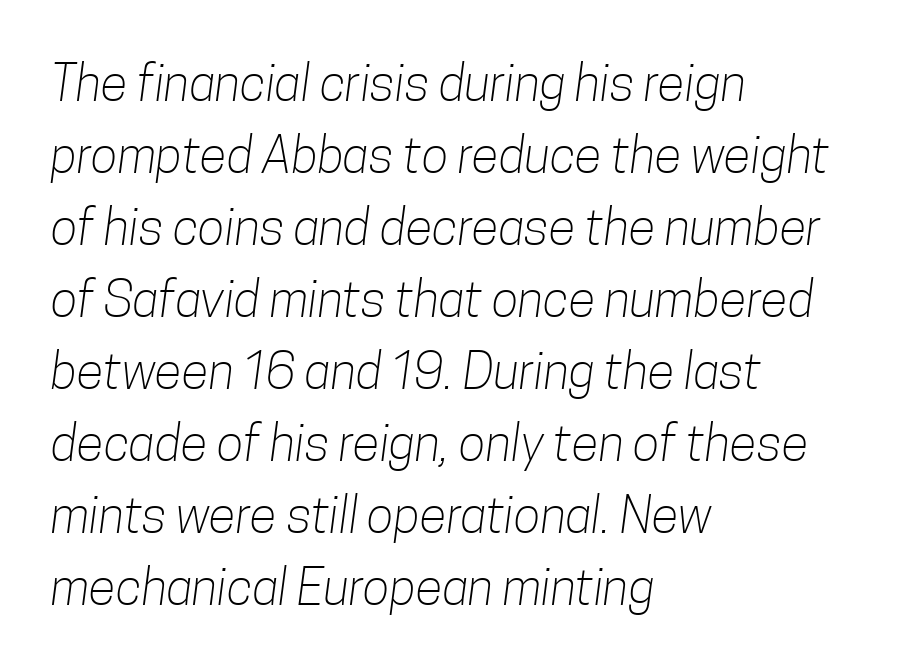
Each letter keeps its own natural width here, so spacing adapts to shape. Stems and bowls with no extra thickness — not bold. Between one letter and the next there's only the usual sliver of space. Successive baselines arrive at the customary interval. In CSS terms this would be text-align: left.
